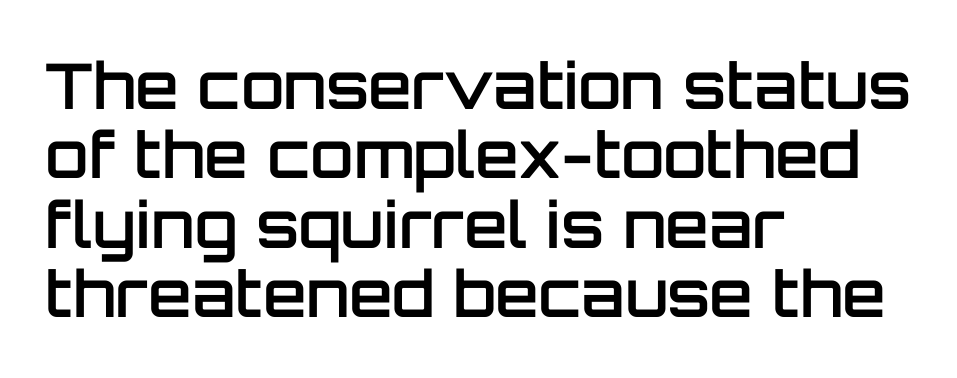
The image shows 63 px semibold sans-serif type, upright; set left-aligned, tight line spacing (1.1x), normal letter spacing, not underlined; low stroke contrast and a large x-height.
